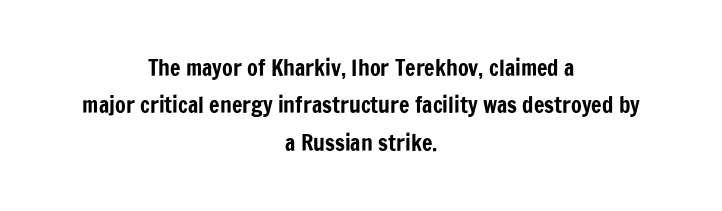
Q: Is the text italic (slanted)? A: No, it is upright.
Q: Is the text underlined? A: No.
Q: How is the paragraph aligned? A: Centered.
Q: Is the spacing between letters normal or unusually wide? A: Normal.
Q: Is the spacing between lines tight, normal or loose? A: Normal.
